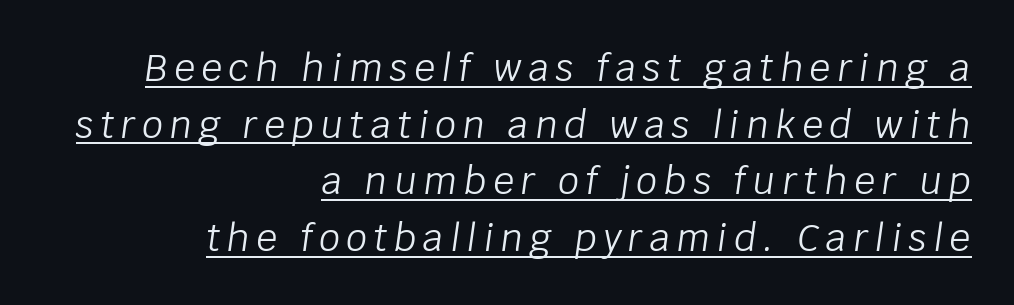
The image shows 37 px light type, italic (leaning right); set right-aligned, normal line spacing (1.53x), underlined; low stroke contrast and a large x-height.
